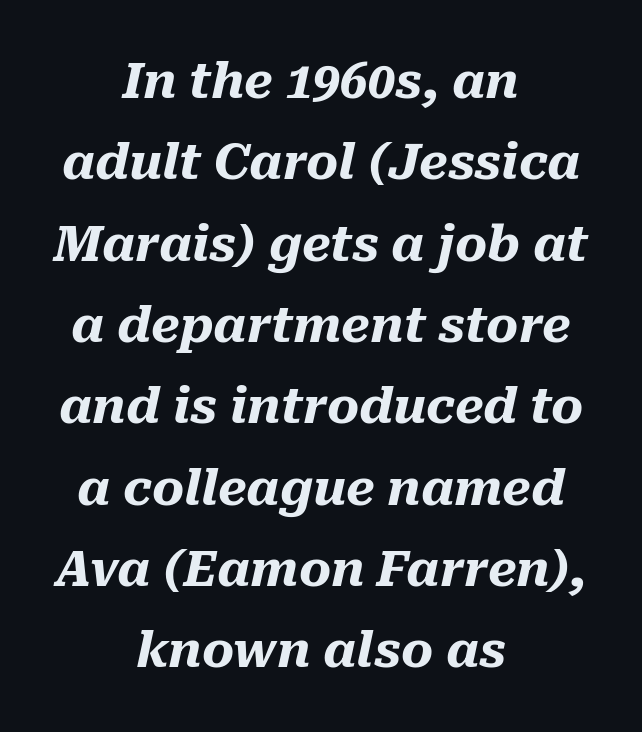
Nothing unusual about the tracking: characters are spaced as the font intends. Only glyphs here, with clear space below each row. Regarding leading, the lines here are spaced in the standard way. Emphasis-style slanted type is in use. Look at the stroke-to-counter ratio: heavy, a bold. Note the varied advance widths — an 'i' is clearly narrower than an 'm'.
